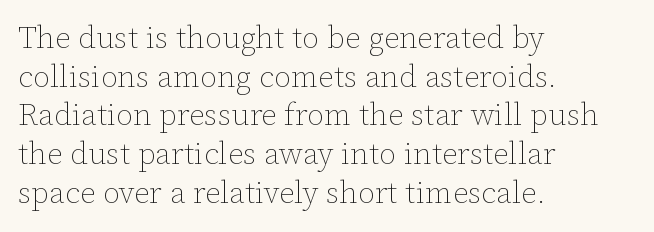
The type sits square on the baseline with zero lean. No extra tracking has been applied to these lines. Honestly, there is no underline to notice here at all. One glance says typical: line gaps are just what's usual.
